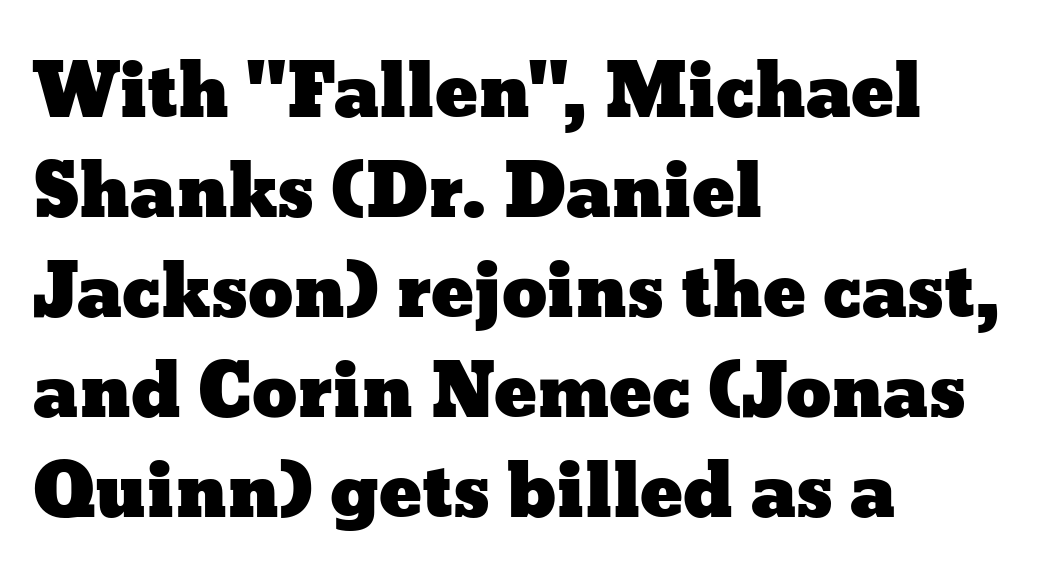
Q: Is the text italic (slanted)? A: No, it is upright.
Q: Is the text underlined? A: No.
Q: How is the paragraph aligned? A: Left-aligned.
Q: Is the spacing between letters normal or unusually wide? A: Normal.
Q: Is the spacing between lines tight, normal or loose? A: Normal.
Q: Width (condensed, normal, or wide)? A: Wide.
Q: Stroke contrast? A: Low.
Q: x-height? A: Medium.
Q: Monospaced? A: No.
